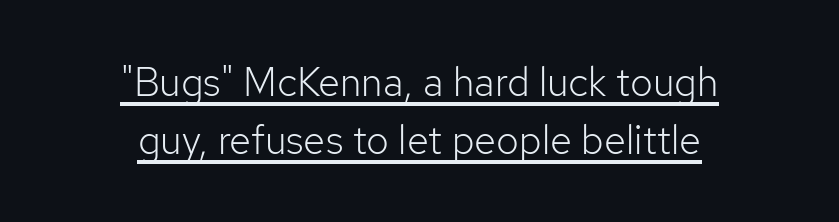
Q: Is the text bold? A: No.
Q: Is the text italic (slanted)? A: No, it is upright.
Q: Is the typeface a serif or a sans-serif typeface? A: Sans-serif.
Q: Is the text underlined? A: Yes.
Q: How is the paragraph aligned? A: Centered.
Q: Is the spacing between letters normal or unusually wide? A: Normal.
Q: Is the spacing between lines tight, normal or loose? A: Normal.
Q: Width (condensed, normal, or wide)? A: Normal.
Q: Stroke contrast? A: Low.
Q: x-height? A: Medium.
Q: Monospaced? A: No.
